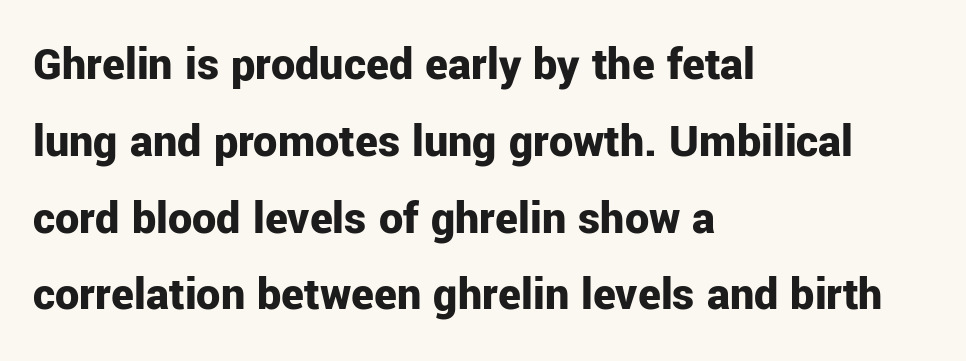
Students, this is bold: see how much ink each stroke carries. Line beginnings align vertically; line endings do not. This sample has the flowing, uneven cadence of proportional lettering. How are the letters spaced? Ordinarily, with no added tracking. Vertically, the passage feels balanced, rows spaced as you'd expect. The rendering shows plain stroke endings on the letterforms — a sans-serif design.
